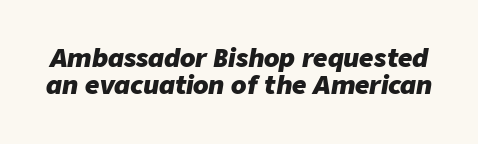
The image shows 25 px bold type, italic (leaning right); set tight line spacing (1.1x), normal letter spacing, not underlined.
